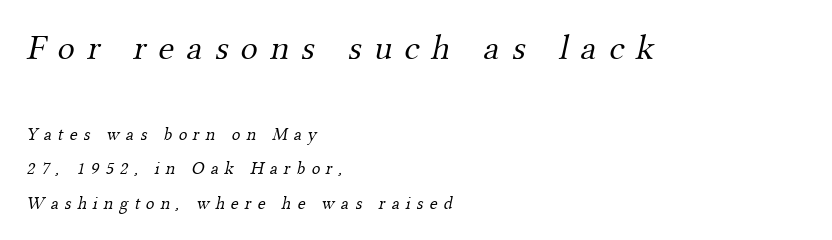
Words float on clear page, feet unadorned. A typesetter would call this leading open, well beyond the default. Each line starts at the same left margin while the right side varies. The letters advance in unequal steps, a hallmark of proportional type.
